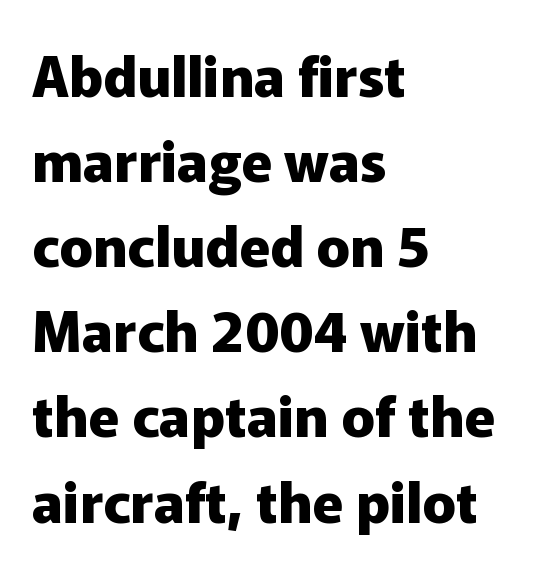
{"serif": "no", "italic": "no", "bold": "yes", "weight": "heavy", "width": "normal", "stroke_contrast": "low", "x_height": "medium", "monospaced": "no", "underline": "no", "align": "left", "line_spacing": "normal", "line_spacing_ratio": 1.52, "letter_spacing": "normal", "letter_spacing_em": 0.0, "glyph_px": 56}
